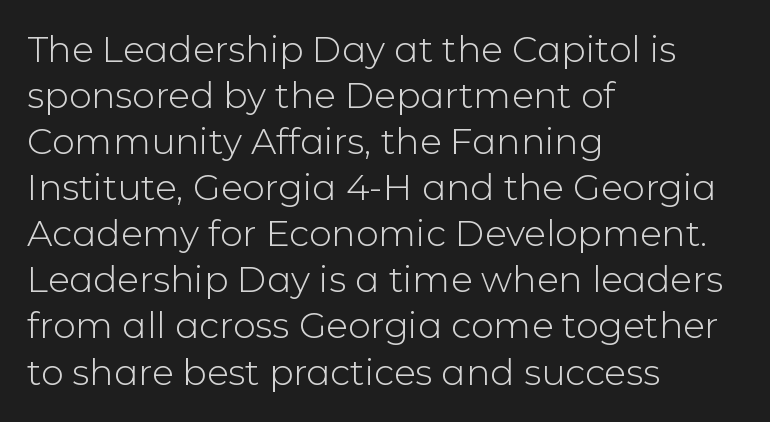
{"serif": "no", "italic": "no", "bold": "no", "weight": "light", "width": "normal", "stroke_contrast": "low", "x_height": "medium", "monospaced": "no", "underline": "no", "align": "left", "line_spacing": "normal", "line_spacing_ratio": 1.28, "letter_spacing": "normal", "letter_spacing_em": 0.0, "glyph_px": 36}
